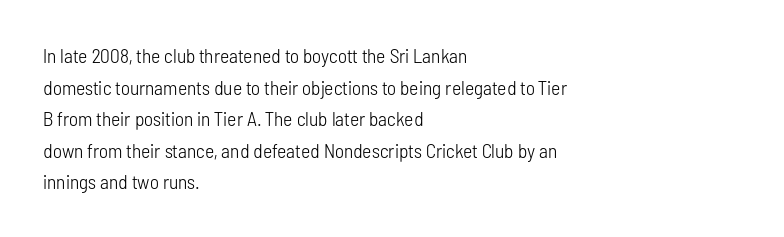
Q: Is the text bold? A: No.
Q: Is the text italic (slanted)? A: No, it is upright.
Q: Is the text underlined? A: No.
Q: How is the paragraph aligned? A: Left-aligned.
Q: Is the spacing between letters normal or unusually wide? A: Normal.
Q: Is the spacing between lines tight, normal or loose? A: Normal.
